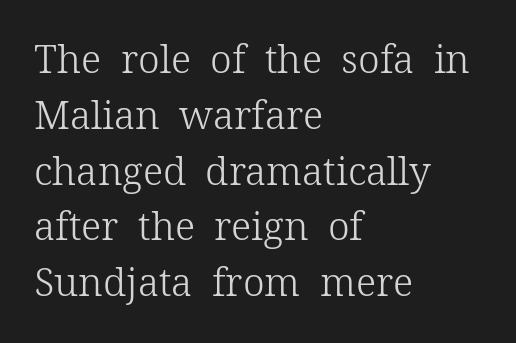
{"serif": "yes", "italic": "no", "bold": "no", "weight": "light", "width": "normal", "stroke_contrast": "low", "x_height": "medium", "monospaced": "no", "underline": "no", "align": "left", "line_spacing": "normal", "line_spacing_ratio": 1.43, "letter_spacing": "normal", "letter_spacing_em": 0.0, "glyph_px": 39}
